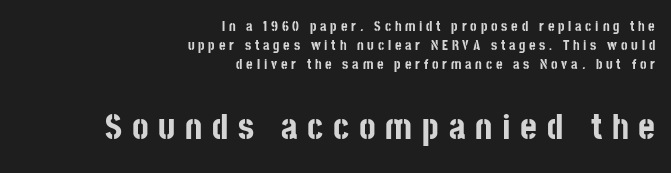
The image shows 36 px bold, condensed sans-serif type, upright; set right-aligned, normal line spacing (1.37x), unusually wide letter spacing (+0.27 em), not underlined; the second (bottom) block is 2.57x larger; low stroke contrast and a large x-height.
